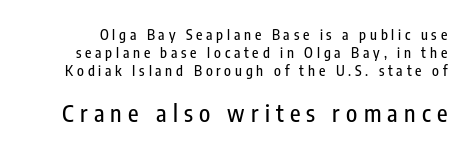
{"italic": "no", "underline": "no", "line_spacing": "normal", "line_spacing_ratio": 1.29, "letter_spacing": "wide", "letter_spacing_em": 0.27, "larger_block": "second", "size_ratio": 1.64, "glyph_px": 23}
